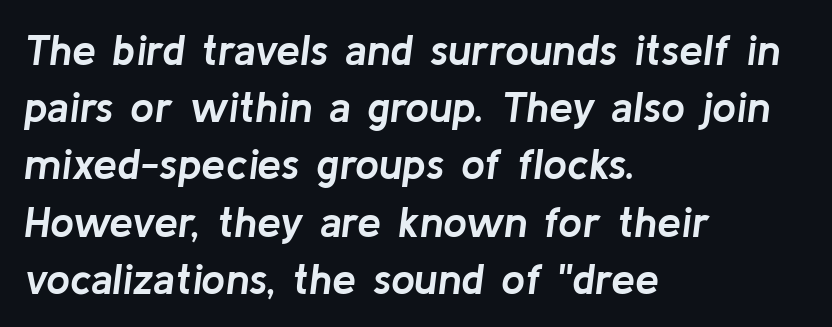
{"italic": "yes", "lean": "right", "slant_degrees": 8, "bold": "yes", "weight": "semibold", "width": "normal", "stroke_contrast": "low", "x_height": "medium", "monospaced": "no", "underline": "no", "align": "left", "line_spacing": "normal", "line_spacing_ratio": 1.33, "letter_spacing": "normal", "letter_spacing_em": 0.0, "glyph_px": 43}
